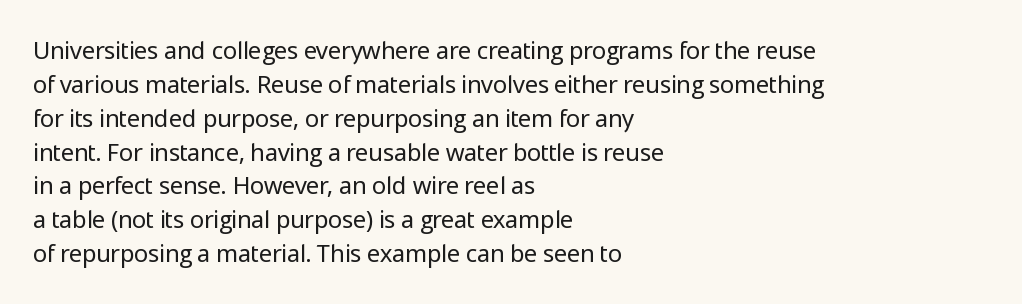
Decoration check: the copy has no underline. Teacher's note: observe the even left margin — that is flush-left alignment. Interline gaps are of average width in this sample. No chunkiness to these letters — they're not bold. These lines were composed using upright roman letters.
